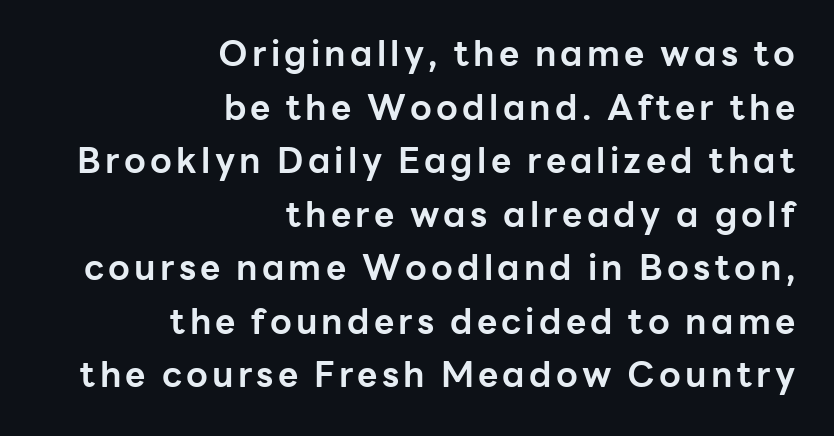
The image shows 35 px bold sans-serif type, upright; set right-aligned, normal line spacing (1.53x), not underlined; low stroke contrast and a medium x-height.
